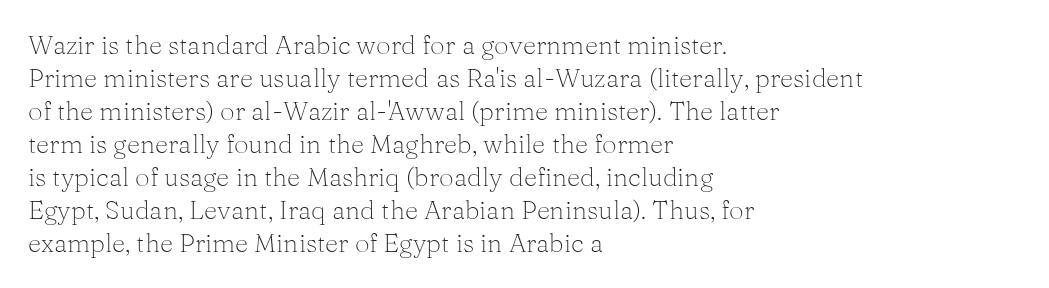
Q: Is the text bold? A: No.
Q: Is the text italic (slanted)? A: No, it is upright.
Q: Is the text underlined? A: No.
Q: How is the paragraph aligned? A: Left-aligned.
Q: Is the spacing between letters normal or unusually wide? A: Normal.
Q: Is the spacing between lines tight, normal or loose? A: Normal.
